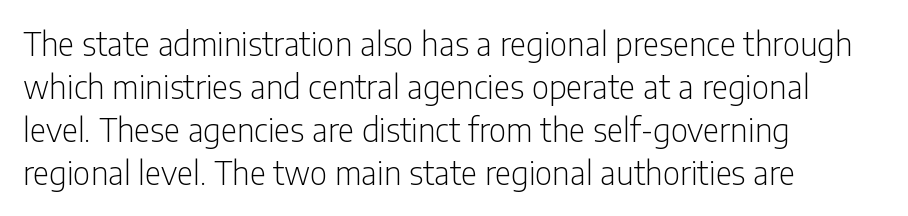
The image shows 32 px light, condensed sans-serif type, upright; set left-aligned, normal line spacing (1.34x), normal letter spacing, not underlined; low stroke contrast and a medium x-height.
